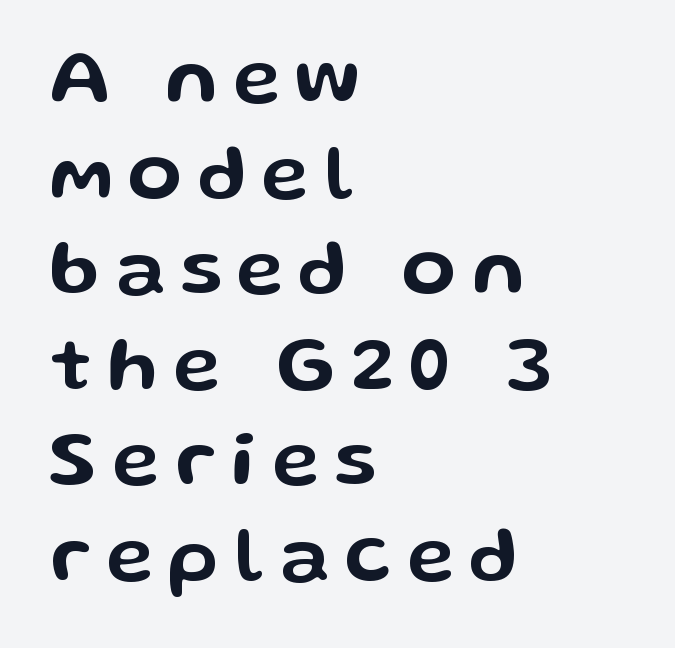
The baseline area is clear. Is this a fixed-width face? No — the glyphs have proportional, varying widths. Do the letters lean? They stand straight. The text block is weighted toward the left margin, trailing off unevenly rightward. Each word looks stretched out because of the extra space between its letters. Letterform terminals end flat and unadorned throughout the passage.
